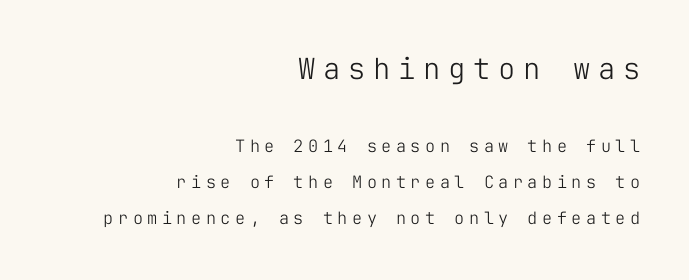
The image shows 29 px light sans-serif type, upright, monospaced; set right-aligned, loose line spacing (2.13x), unusually wide letter spacing (+0.26 em), not underlined; the first (top) block is 1.71x larger; low stroke contrast and a medium x-height.
